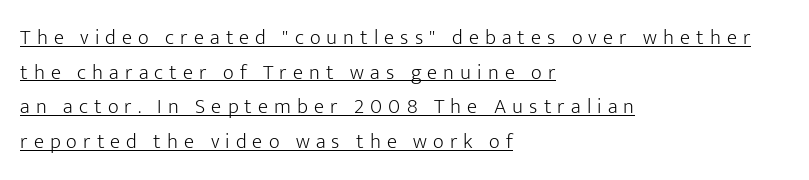
Q: Is the text bold? A: No.
Q: Is the text italic (slanted)? A: No, it is upright.
Q: Is the text underlined? A: Yes.
Q: How is the paragraph aligned? A: Left-aligned.
Q: Is the spacing between letters normal or unusually wide? A: Unusually wide.
Q: Is the spacing between lines tight, normal or loose? A: Normal.
